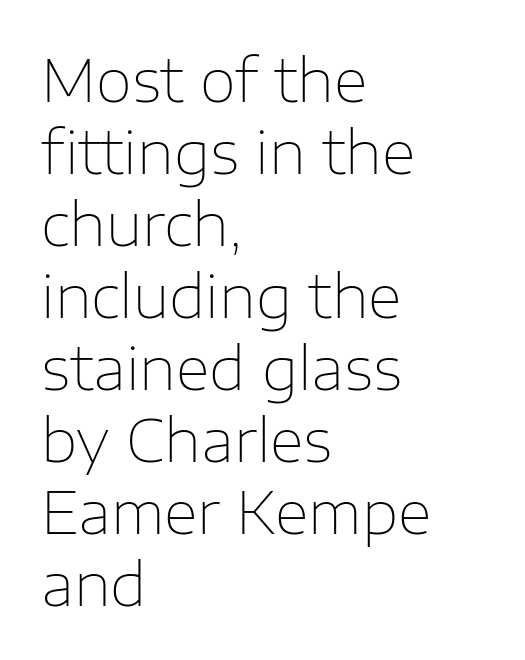
Q: Is the text bold? A: No.
Q: Is the text italic (slanted)? A: No, it is upright.
Q: Is the typeface a serif or a sans-serif typeface? A: Sans-serif.
Q: Is the text underlined? A: No.
Q: How is the paragraph aligned? A: Left-aligned.
Q: Is the spacing between letters normal or unusually wide? A: Normal.
Q: Width (condensed, normal, or wide)? A: Normal.
Q: Stroke contrast? A: Low.
Q: x-height? A: Medium.
Q: Monospaced? A: No.
